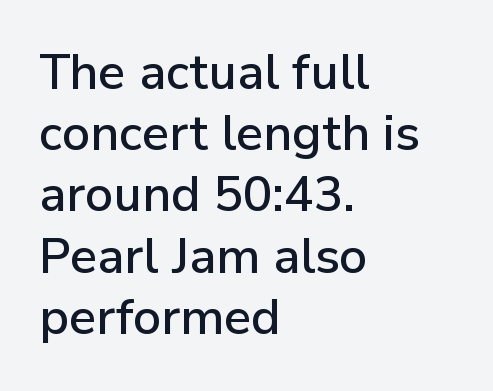
Q: Is the text italic (slanted)? A: No, it is upright.
Q: Is the typeface a serif or a sans-serif typeface? A: Sans-serif.
Q: Is the text underlined? A: No.
Q: How is the paragraph aligned? A: Left-aligned.
Q: Is the spacing between letters normal or unusually wide? A: Normal.
Q: Is the spacing between lines tight, normal or loose? A: Normal.
Q: Width (condensed, normal, or wide)? A: Normal.
Q: Stroke contrast? A: Low.
Q: x-height? A: Medium.
Q: Monospaced? A: No.
